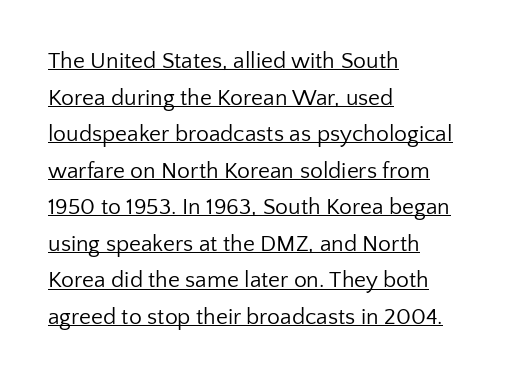
The image shows 23 px text type, upright; set left-aligned, normal line spacing (1.59x), normal letter spacing, underlined.
